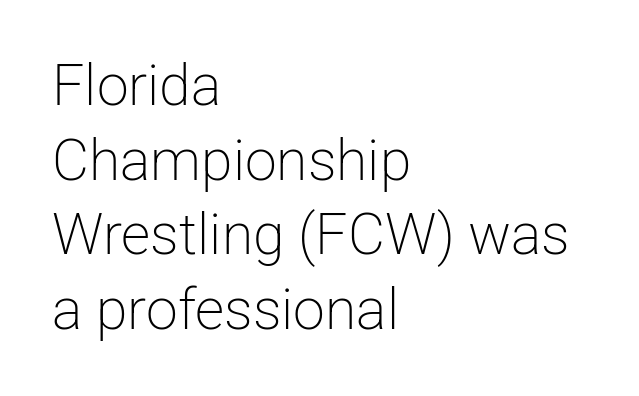
The image shows 57 px light sans-serif type, upright; set left-aligned, normal line spacing (1.31x), normal letter spacing, not underlined; low stroke contrast and a medium x-height.
